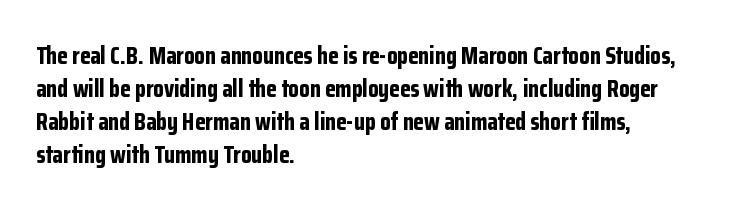
These lines keep a tight, regular rhythm from letter to letter. Heavy-handed strokes throughout: this text is bold. A normal amount of white space separates one row of letters from the next. The font's upright variant was chosen for this text. The string is rendered with underlining switched off. Which margin do the lines hug? The left one — the right edge is uneven.
